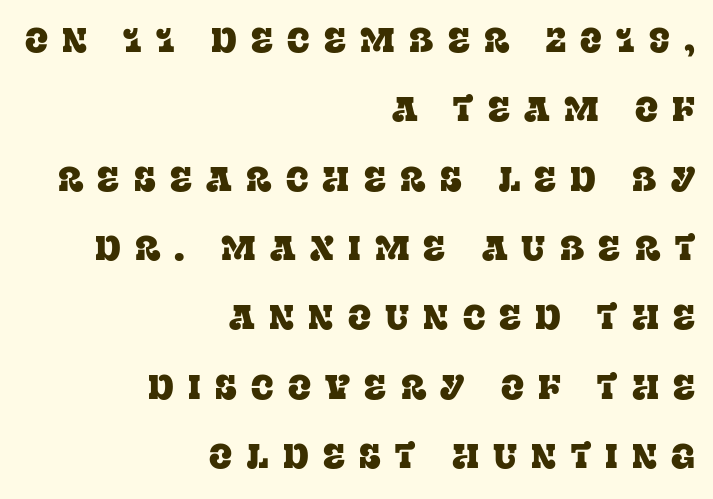
{"serif": "yes", "italic": "no", "width": "normal", "stroke_contrast": "low", "x_height": "large", "monospaced": "no", "underline": "no", "align": "right", "line_spacing": "loose", "line_spacing_ratio": 2.04, "letter_spacing": "wide", "letter_spacing_em": 0.42, "glyph_px": 34}
